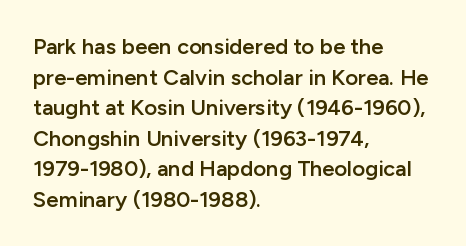
The image shows 22 px text type, upright; set left-aligned, normal line spacing (1.39x), normal letter spacing, not underlined.
